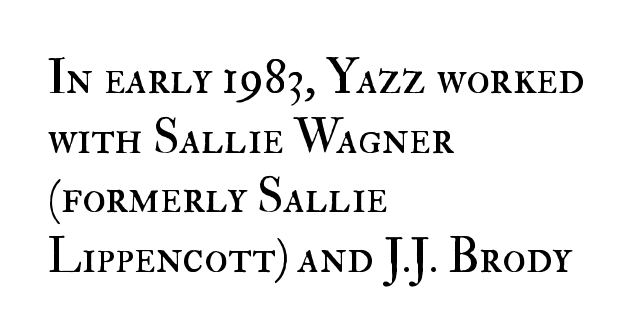
{"italic": "no", "bold": "no", "weight": "regular", "width": "normal", "stroke_contrast": "high", "x_height": "small", "monospaced": "no", "underline": "no", "align": "left", "line_spacing_ratio": 1.24, "letter_spacing": "normal", "letter_spacing_em": 0.0, "glyph_px": 48}
